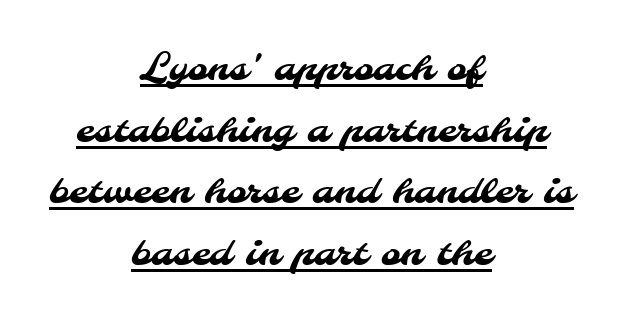
The image shows 38 px sans-serif type; set centered, normal line spacing (1.62x), normal letter spacing, underlined; medium stroke contrast and a small x-height.
